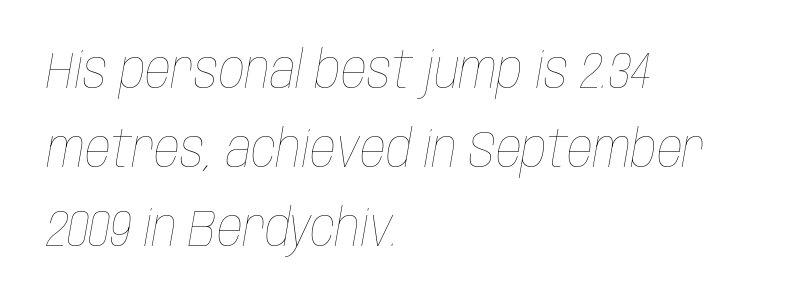
The image shows 51 px thin, condensed type, italic (leaning right); set left-aligned, normal line spacing (1.55x), normal letter spacing, not underlined; low stroke contrast and a large x-height.
